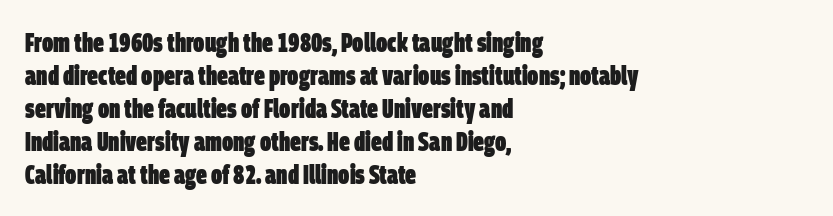
Q: Is the text bold? A: Yes.
Q: Is the text underlined? A: No.
Q: How is the paragraph aligned? A: Left-aligned.
Q: Is the spacing between letters normal or unusually wide? A: Normal.
